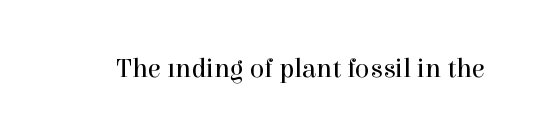
{"italic": "no", "bold": "no", "underline": "no", "letter_spacing": "normal", "letter_spacing_em": 0.0, "glyph_px": 27}
